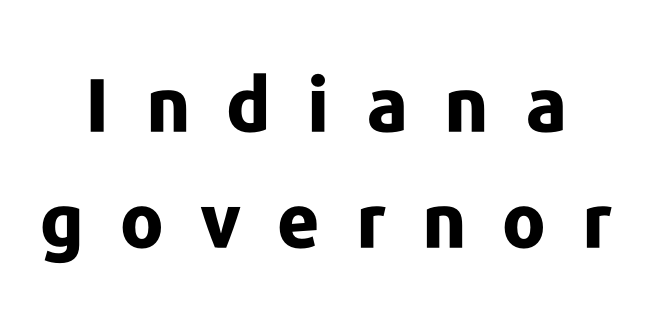
The image shows 74 px bold sans-serif type, upright; set normal line spacing (1.57x), unusually wide letter spacing (+0.49 em), not underlined; low stroke contrast and a medium x-height.
